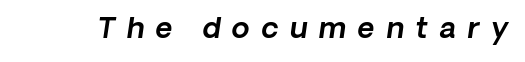
No word sits above an underline. Look at the tracking — it's clearly loosened, letters drifting apart. Each letter keeps its own natural width here, so spacing adapts to shape. The typography opts for an oblique posture over an upright one.
